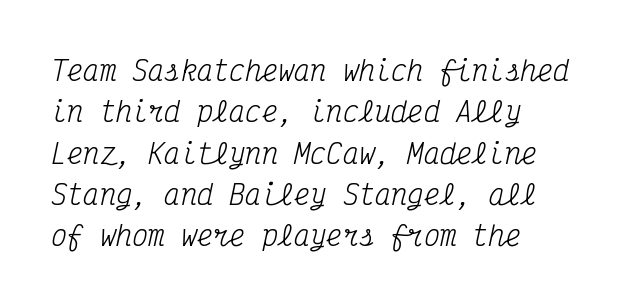
The image shows 27 px text type, italic (leaning right); set left-aligned, normal line spacing (1.53x), normal letter spacing, not underlined.
